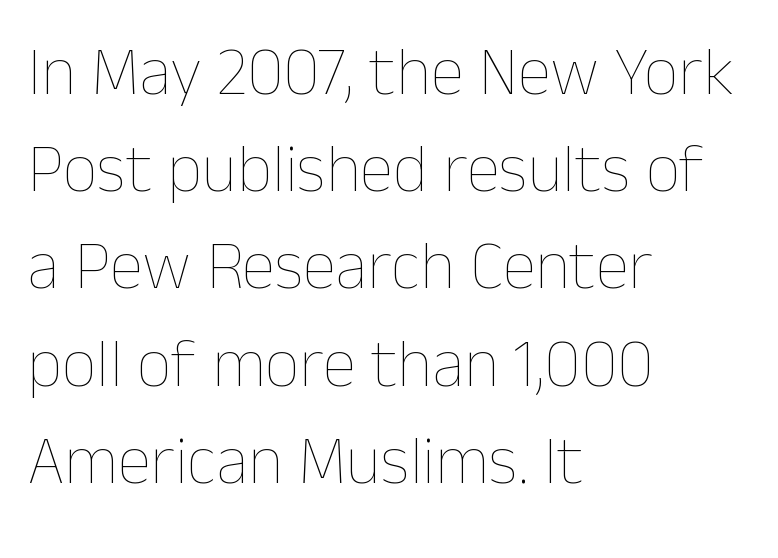
{"italic": "no", "bold": "no", "weight": "thin", "width": "normal", "stroke_contrast": "low", "x_height": "medium", "monospaced": "no", "underline": "no", "align": "left", "line_spacing": "normal", "line_spacing_ratio": 1.43, "letter_spacing": "normal", "letter_spacing_em": 0.0, "glyph_px": 68}
